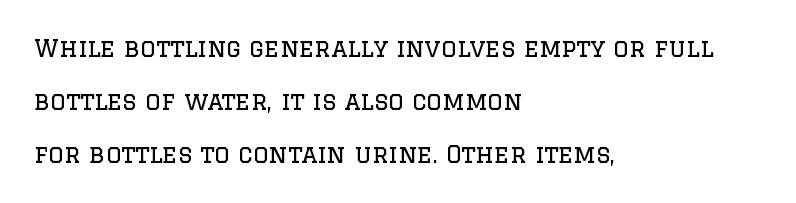
Q: Is the text bold? A: No.
Q: Is the text italic (slanted)? A: No, it is upright.
Q: Is the text underlined? A: No.
Q: How is the paragraph aligned? A: Left-aligned.
Q: Is the spacing between letters normal or unusually wide? A: Normal.
Q: Is the spacing between lines tight, normal or loose? A: Loose.
